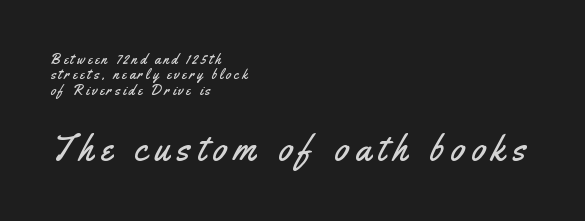
{"serif": "no", "width": "condensed", "stroke_contrast": "medium", "x_height": "small", "monospaced": "no", "underline": "no", "align": "left", "line_spacing": "tight", "line_spacing_ratio": 1.09, "letter_spacing": "wide", "letter_spacing_em": 0.21, "larger_block": "second", "size_ratio": 2.57, "glyph_px": 36}
